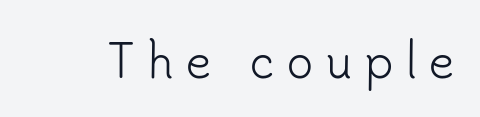
The letters advance in unequal steps, a hallmark of proportional type. Descenders are the only things crossing below the line. Grotesque or geometric, the face here clearly has no serifs. A roman cut, with each character standing at attention. The tracking jumps out immediately: characters are airy and widely separated.
